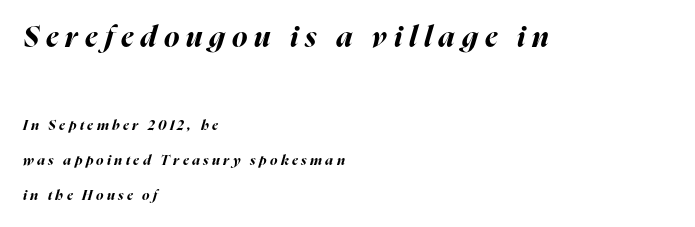
Bold? Absolutely — the strokes are thick and heavy. The tracking reads as deliberately expanded to a designer's eye. The strip under each line holds only bare page. This sample is left-justified, so line endings fall wherever the words run out.
